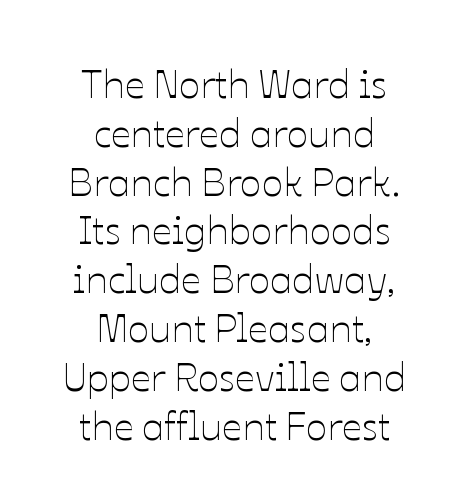
Every stem runs plumb, perpendicular to the baseline. No heavy texture on the line: the type isn't bold. Neither beginnings nor endings align; midpoints do. Observe the ordinary spacing: letters are neighbours, not strangers.
